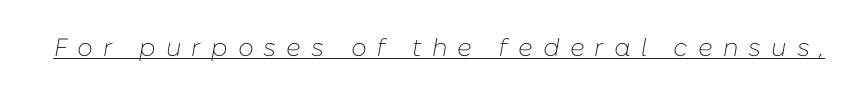
{"italic": "yes", "lean": "right", "slant_degrees": 10, "bold": "no", "underline": "yes", "letter_spacing": "wide", "letter_spacing_em": 0.4, "glyph_px": 25}
